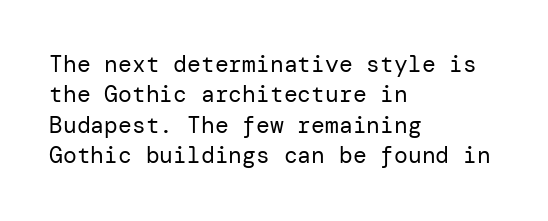
{"italic": "no", "bold": "no", "underline": "no", "align": "left", "line_spacing": "normal", "line_spacing_ratio": 1.32, "letter_spacing": "normal", "letter_spacing_em": 0.0, "glyph_px": 23}
